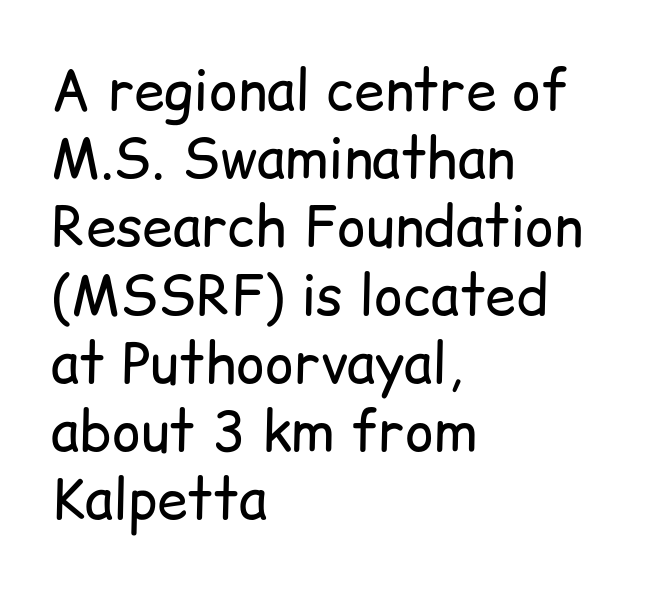
The image shows 55 px regular-weight sans-serif type, upright; set left-aligned, line spacing 1.24x, normal letter spacing, not underlined; low stroke contrast and a medium x-height.
